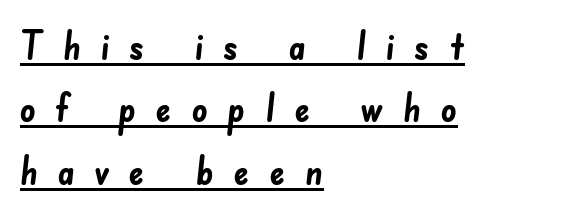
The image shows 39 px semibold sans-serif type; set left-aligned, normal line spacing (1.6x), unusually wide letter spacing (+0.5 em), underlined; low stroke contrast and a small x-height.
